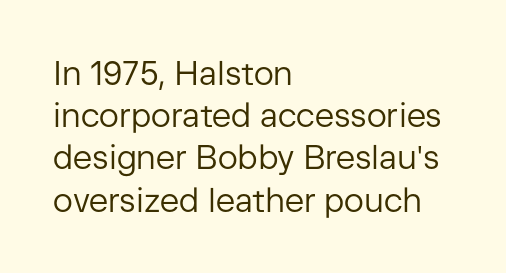
Descender tails drop into unmarked territory. You can tell from the bare stems that sans-serif type was used. Note the varied advance widths — an 'i' is clearly narrower than an 'm'. The letters look calm and open, with moderate or lighter stems. Quick note: not italic, upright. The letters sit at their default tracking, neither squeezed nor spread.
